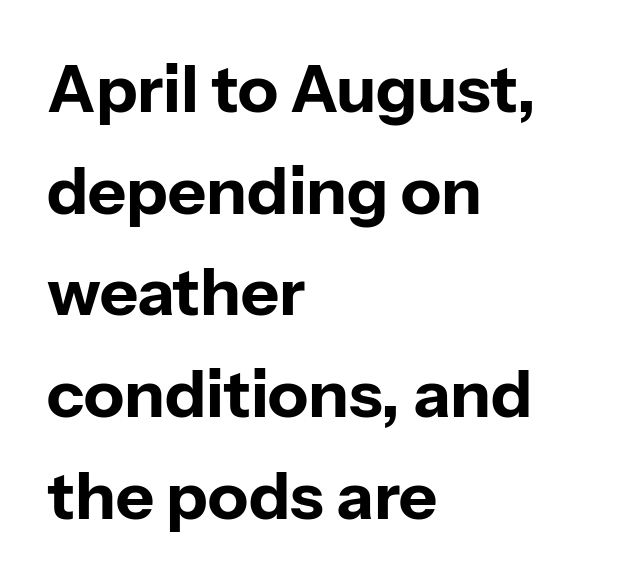
Q: Is the text bold? A: Yes.
Q: Is the text italic (slanted)? A: No, it is upright.
Q: Is the typeface a serif or a sans-serif typeface? A: Sans-serif.
Q: Is the text underlined? A: No.
Q: How is the paragraph aligned? A: Left-aligned.
Q: Is the spacing between letters normal or unusually wide? A: Normal.
Q: Is the spacing between lines tight, normal or loose? A: Normal.
Q: Width (condensed, normal, or wide)? A: Normal.
Q: Stroke contrast? A: Low.
Q: x-height? A: Medium.
Q: Monospaced? A: No.
